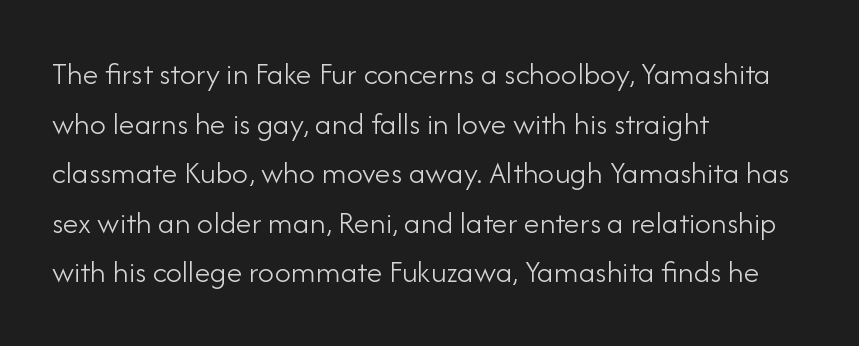
Q: Is the text bold? A: No.
Q: Is the text italic (slanted)? A: No, it is upright.
Q: Is the typeface a serif or a sans-serif typeface? A: Sans-serif.
Q: Is the text underlined? A: No.
Q: How is the paragraph aligned? A: Left-aligned.
Q: Is the spacing between letters normal or unusually wide? A: Normal.
Q: Is the spacing between lines tight, normal or loose? A: Normal.
Q: Width (condensed, normal, or wide)? A: Normal.
Q: Stroke contrast? A: Low.
Q: x-height? A: Small.
Q: Monospaced? A: No.
